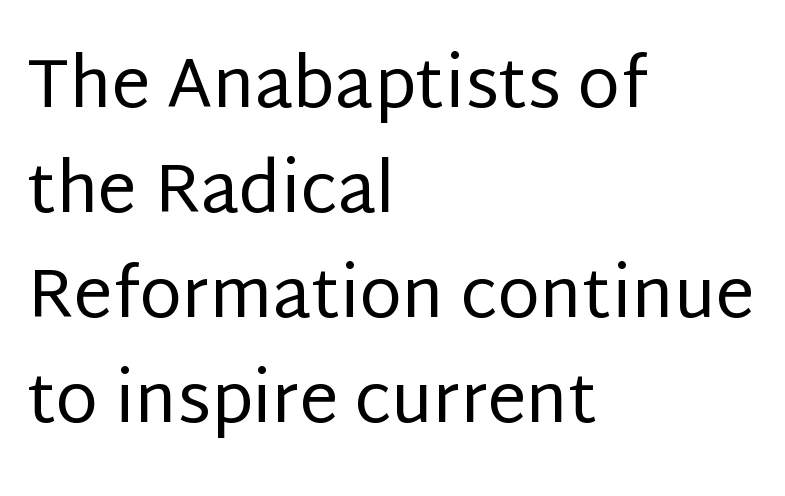
{"serif": "no", "italic": "no", "bold": "no", "weight": "regular", "width": "normal", "stroke_contrast": "low", "x_height": "large", "monospaced": "no", "underline": "no", "align": "left", "line_spacing": "normal", "line_spacing_ratio": 1.52, "letter_spacing": "normal", "letter_spacing_em": 0.0, "glyph_px": 69}
